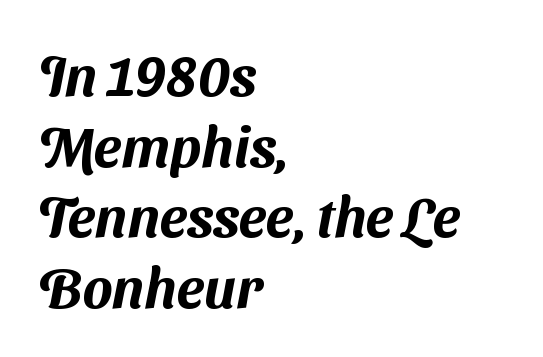
The image shows 56 px sans-serif type; set left-aligned, normal line spacing (1.26x), normal letter spacing, not underlined; medium stroke contrast and a medium x-height.
